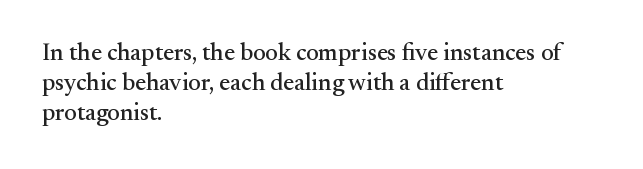
The image shows 24 px text type, upright; set left-aligned, line spacing 1.24x, normal letter spacing, not underlined.
